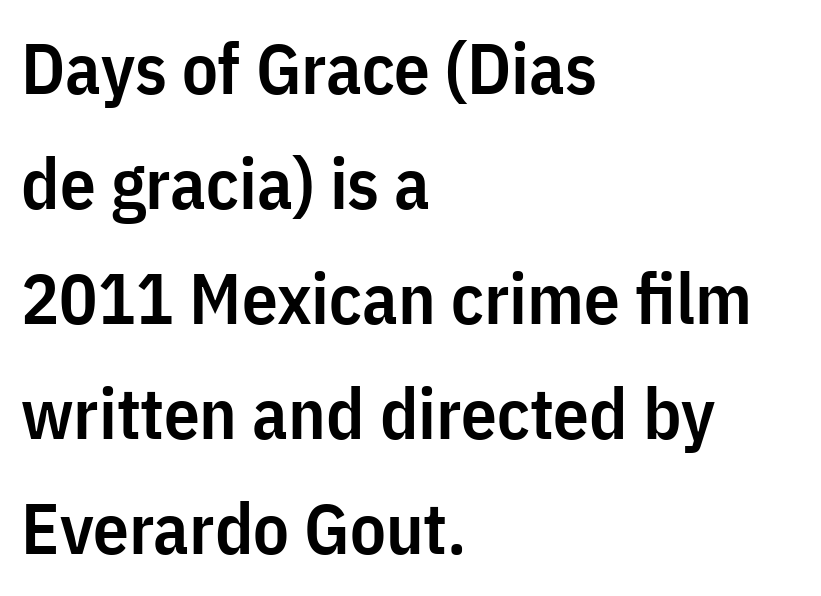
The image shows 71 px semibold, condensed sans-serif type, upright; set left-aligned, normal line spacing (1.62x), normal letter spacing, not underlined; low stroke contrast and a medium x-height.
